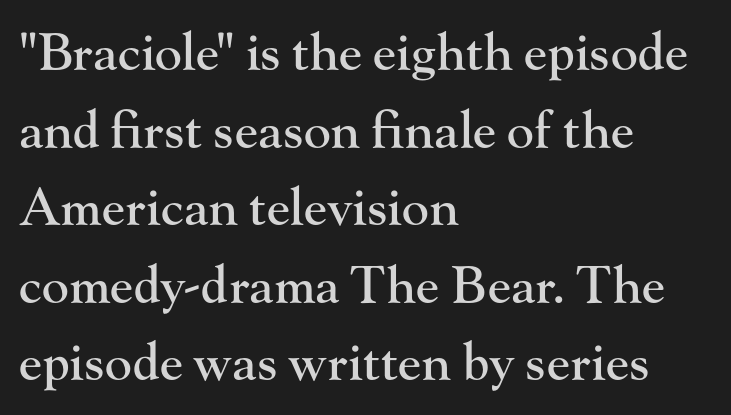
Q: Is the text italic (slanted)? A: No, it is upright.
Q: Is the typeface a serif or a sans-serif typeface? A: Serif.
Q: Is the text underlined? A: No.
Q: How is the paragraph aligned? A: Left-aligned.
Q: Is the spacing between letters normal or unusually wide? A: Normal.
Q: Is the spacing between lines tight, normal or loose? A: Normal.
Q: Width (condensed, normal, or wide)? A: Normal.
Q: Stroke contrast? A: High.
Q: x-height? A: Small.
Q: Monospaced? A: No.
